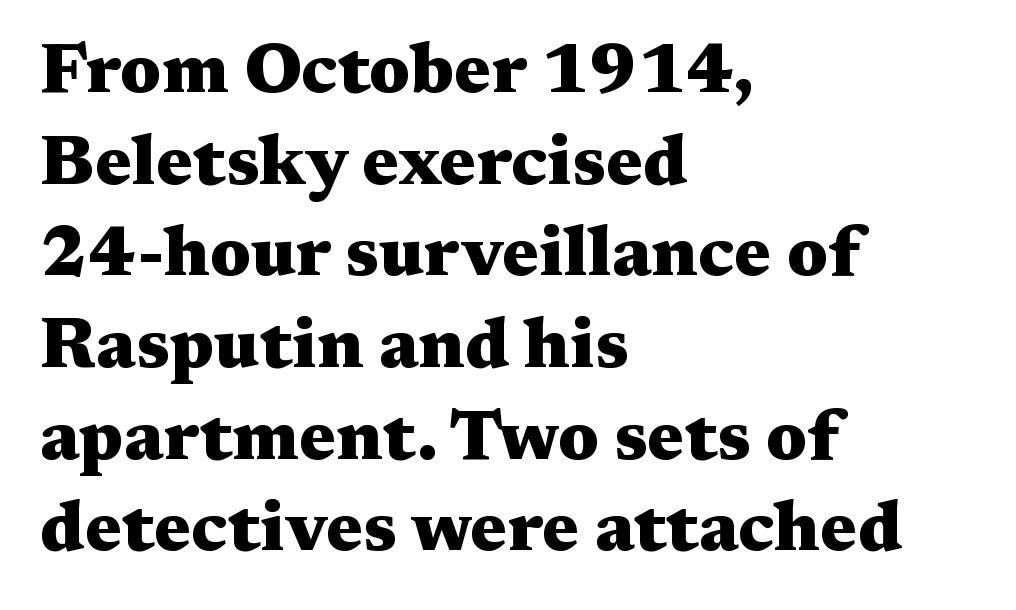
{"serif": "yes", "italic": "no", "bold": "yes", "weight": "heavy", "width": "wide", "stroke_contrast": "medium", "x_height": "medium", "monospaced": "no", "underline": "no", "align": "left", "line_spacing": "normal", "line_spacing_ratio": 1.31, "letter_spacing": "normal", "letter_spacing_em": 0.0, "glyph_px": 70}
